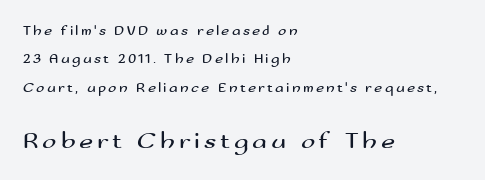
Q: Is the text bold? A: No.
Q: Is the text italic (slanted)? A: No, it is upright.
Q: Is the text underlined? A: No.
Q: How is the paragraph aligned? A: Left-aligned.
Q: Is the spacing between lines tight, normal or loose? A: Loose.
Q: Which block of text is set in a larger size, the first (top) or the second (bottom)? A: The second (bottom) one.
